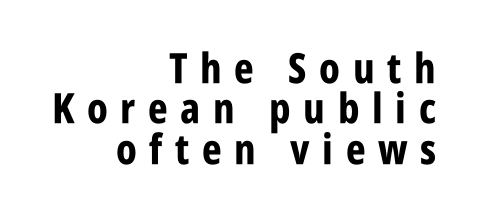
{"serif": "no", "italic": "no", "bold": "yes", "weight": "bold", "width": "condensed", "stroke_contrast": "low", "x_height": "large", "monospaced": "no", "underline": "no", "align": "right", "line_spacing": "tight", "line_spacing_ratio": 0.96, "letter_spacing": "wide", "letter_spacing_em": 0.3, "glyph_px": 42}
